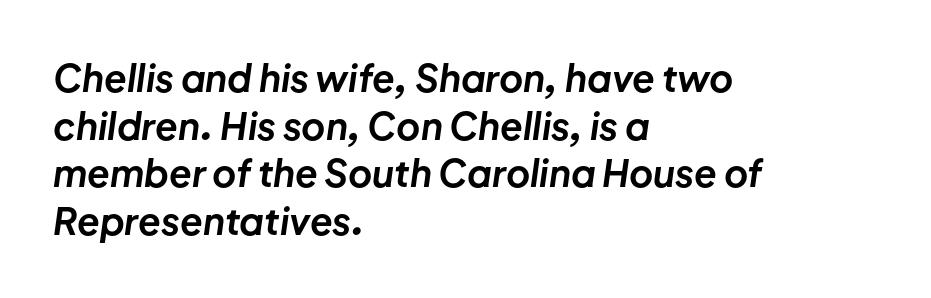
The image shows 37 px bold type, italic (leaning right); set left-aligned, normal line spacing (1.29x), normal letter spacing, not underlined; low stroke contrast and a medium x-height.
